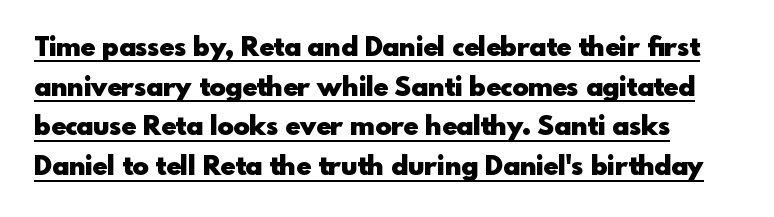
{"italic": "no", "bold": "yes", "underline": "yes", "line_spacing": "normal", "line_spacing_ratio": 1.47, "letter_spacing": "normal", "letter_spacing_em": 0.0, "glyph_px": 27}
